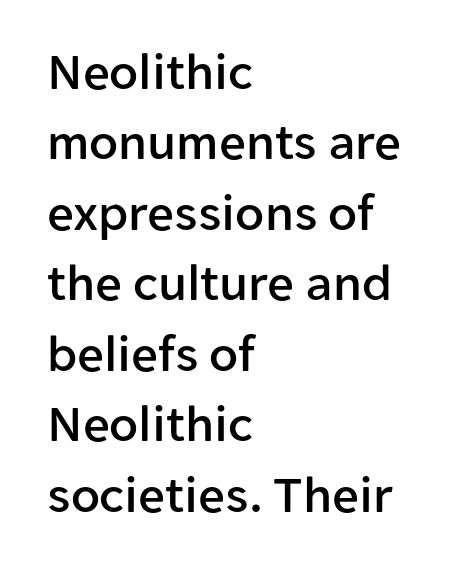
Interline gaps are of average width in this sample. Is this a sans? Yes — the strokes have no serifs. Varying glyph widths throughout — classic text-font behaviour. Every character sits straight up, as roman type does. Caption: multi-line text, flush left, ragged right.
